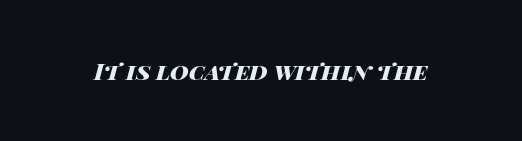
Q: Is the text bold? A: Yes.
Q: Is the text italic (slanted)? A: Yes, it leans right by about 14 degrees.
Q: Is the text underlined? A: No.
Q: Is the spacing between letters normal or unusually wide? A: Normal.
